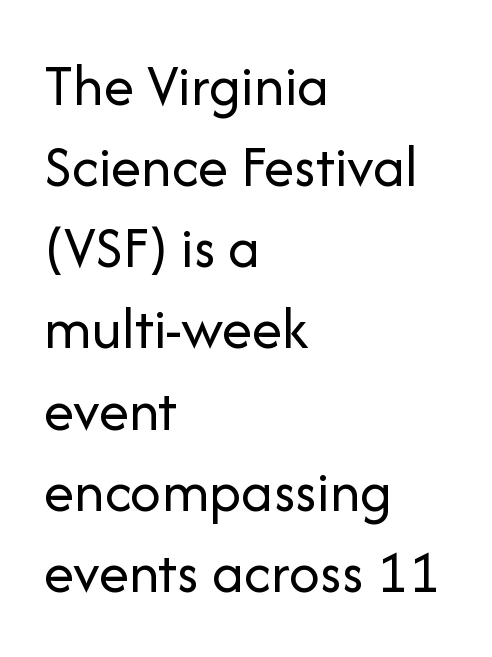
Q: Is the text bold? A: No.
Q: Is the text italic (slanted)? A: No, it is upright.
Q: Is the typeface a serif or a sans-serif typeface? A: Sans-serif.
Q: Is the text underlined? A: No.
Q: How is the paragraph aligned? A: Left-aligned.
Q: Is the spacing between letters normal or unusually wide? A: Normal.
Q: Is the spacing between lines tight, normal or loose? A: Normal.
Q: Width (condensed, normal, or wide)? A: Normal.
Q: Stroke contrast? A: Low.
Q: x-height? A: Medium.
Q: Monospaced? A: No.
